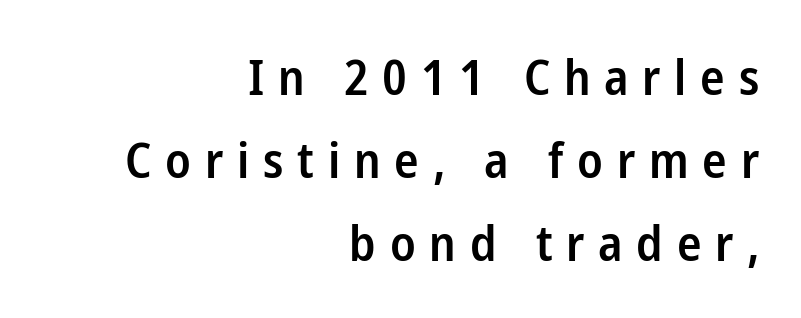
Q: Is the text bold? A: Semi-bold.
Q: Is the text italic (slanted)? A: No, it is upright.
Q: Is the typeface a serif or a sans-serif typeface? A: Sans-serif.
Q: Is the text underlined? A: No.
Q: How is the paragraph aligned? A: Right-aligned.
Q: Is the spacing between letters normal or unusually wide? A: Unusually wide.
Q: Is the spacing between lines tight, normal or loose? A: Normal.
Q: Width (condensed, normal, or wide)? A: Condensed.
Q: Stroke contrast? A: Low.
Q: x-height? A: Medium.
Q: Monospaced? A: No.
